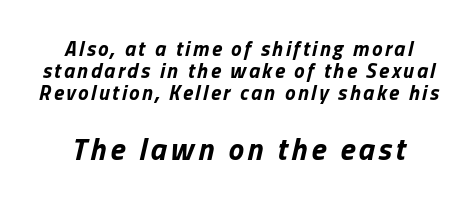
{"italic": "yes", "lean": "right", "slant_degrees": 13, "bold": "yes", "weight": "bold", "width": "normal", "stroke_contrast": "low", "x_height": "medium", "monospaced": "no", "underline": "no", "align": "center", "line_spacing": "tight", "line_spacing_ratio": 1.05, "larger_block": "second", "size_ratio": 1.48, "glyph_px": 31}
